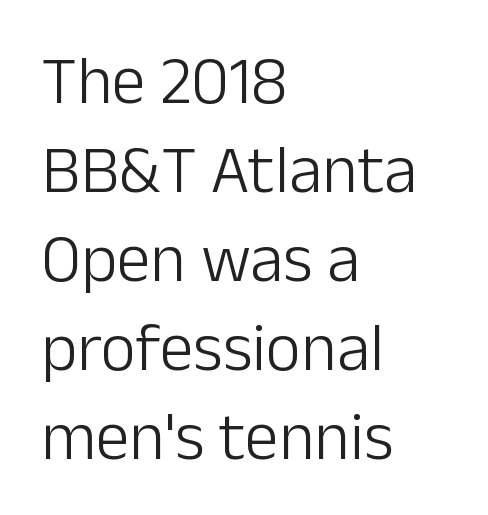
The image shows 68 px light sans-serif type, upright; set left-aligned, normal line spacing (1.31x), normal letter spacing, not underlined; low stroke contrast and a medium x-height.
